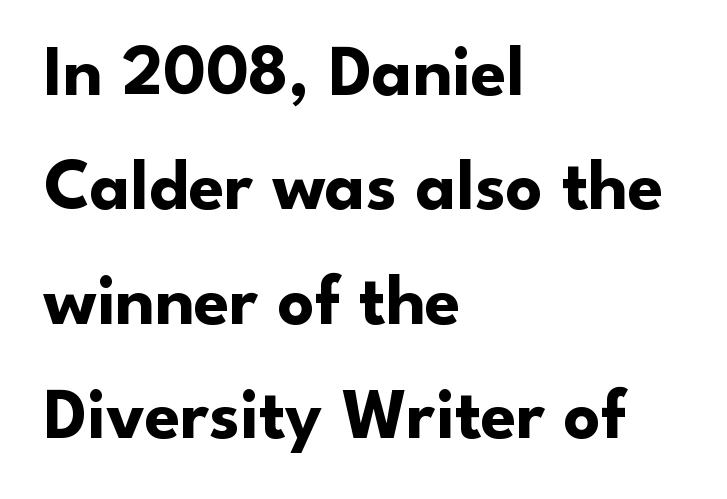
{"serif": "no", "italic": "no", "bold": "yes", "weight": "bold", "width": "normal", "stroke_contrast": "low", "x_height": "small", "monospaced": "no", "underline": "no", "align": "left", "line_spacing": "normal", "line_spacing_ratio": 1.59, "letter_spacing": "normal", "letter_spacing_em": 0.0, "glyph_px": 72}
